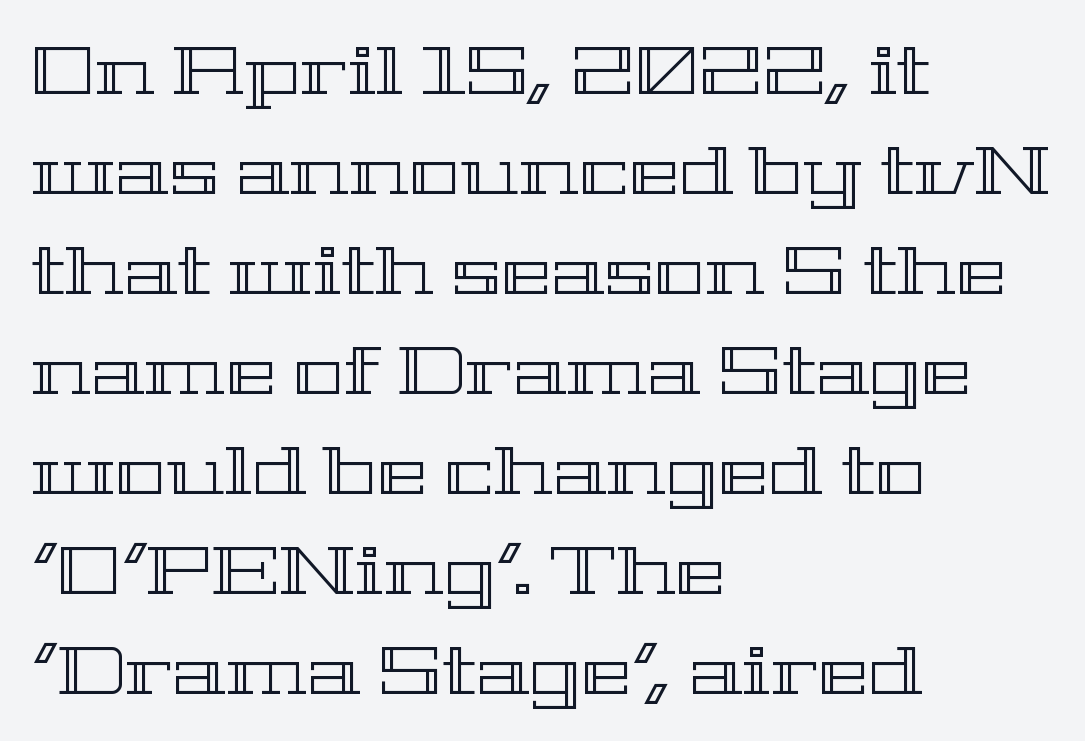
Evenly set lines give the paragraph a standard silhouette. Compared with a centered layout, this one pins lines to the left instead. This is roman type, the default non-slanted kind. A typesetter would call this proportional, since set widths differ per character.
